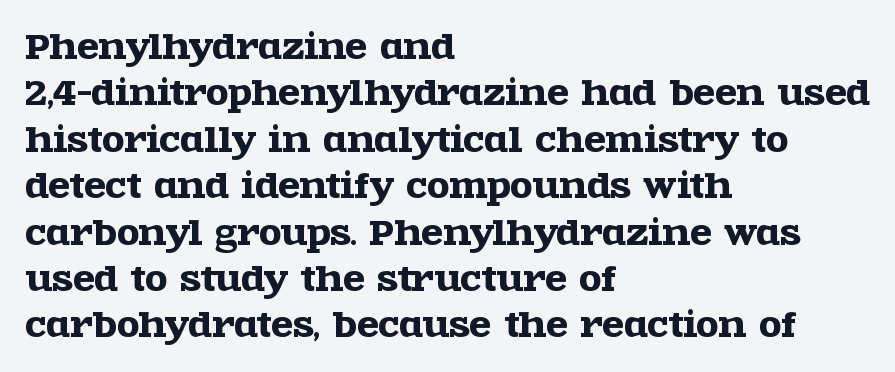
{"serif": "yes", "italic": "no", "width": "wide", "x_height": "large", "monospaced": "no", "underline": "no", "align": "left", "line_spacing": "normal", "line_spacing_ratio": 1.45, "letter_spacing": "normal", "letter_spacing_em": 0.0, "glyph_px": 32}
